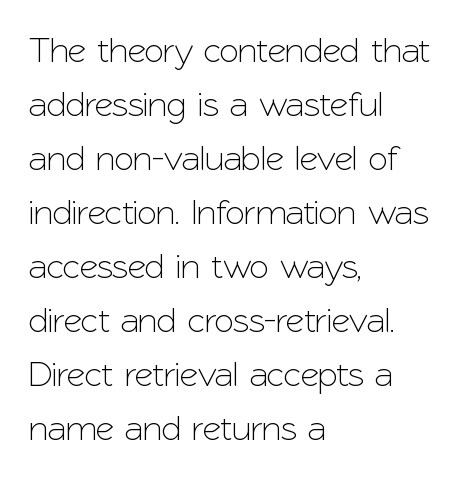
The image shows 36 px sans-serif type, upright; set left-aligned, normal line spacing (1.5x), normal letter spacing, not underlined; low stroke contrast and a medium x-height.
